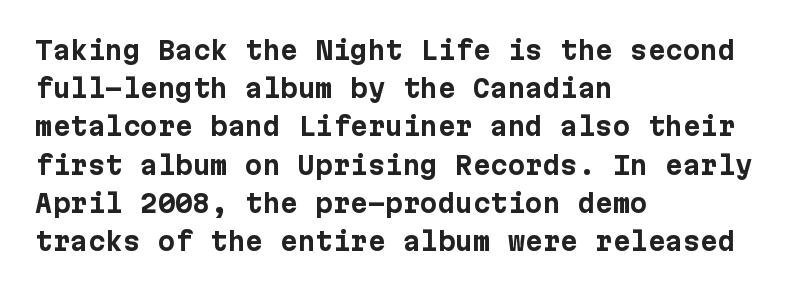
Lines of text with bare space underneath. Quick note: interline space is typical. The line texture is even and compact thanks to regular tracking. The letters stand straight up with perfectly vertical stems. I'd describe the lettering as bold — thick and assertive.
